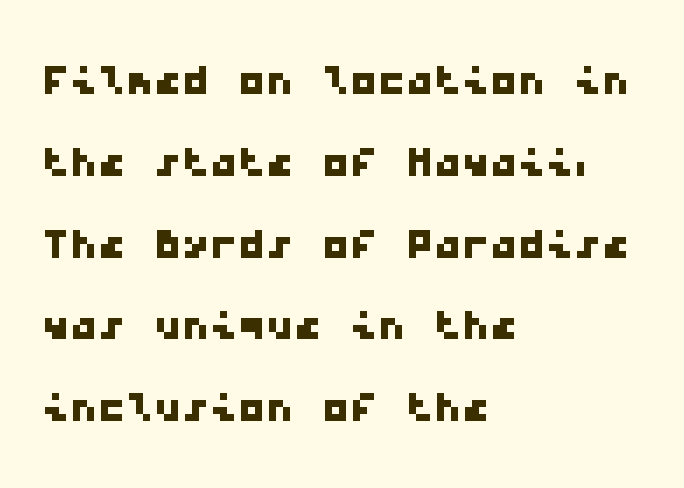
Q: Is the typeface a serif or a sans-serif typeface? A: Sans-serif.
Q: Is the text underlined? A: No.
Q: How is the paragraph aligned? A: Left-aligned.
Q: Is the spacing between letters normal or unusually wide? A: Normal.
Q: Is the spacing between lines tight, normal or loose? A: Normal.
Q: Width (condensed, normal, or wide)? A: Wide.
Q: Stroke contrast? A: Low.
Q: x-height? A: Medium.
Q: Monospaced? A: Yes.
